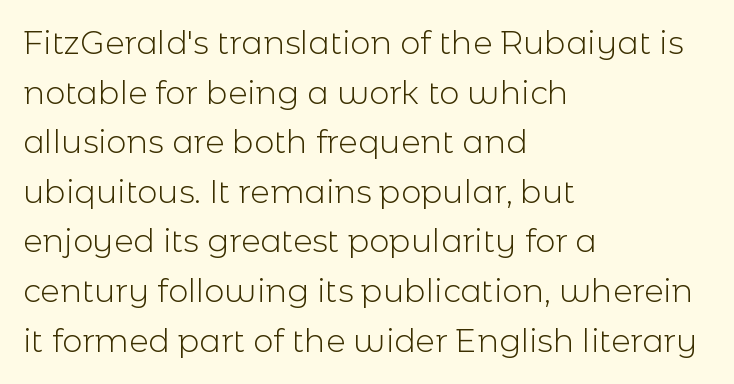
The image shows 32 px light sans-serif type, upright; set left-aligned, normal line spacing (1.55x), normal letter spacing, not underlined; a medium x-height.
